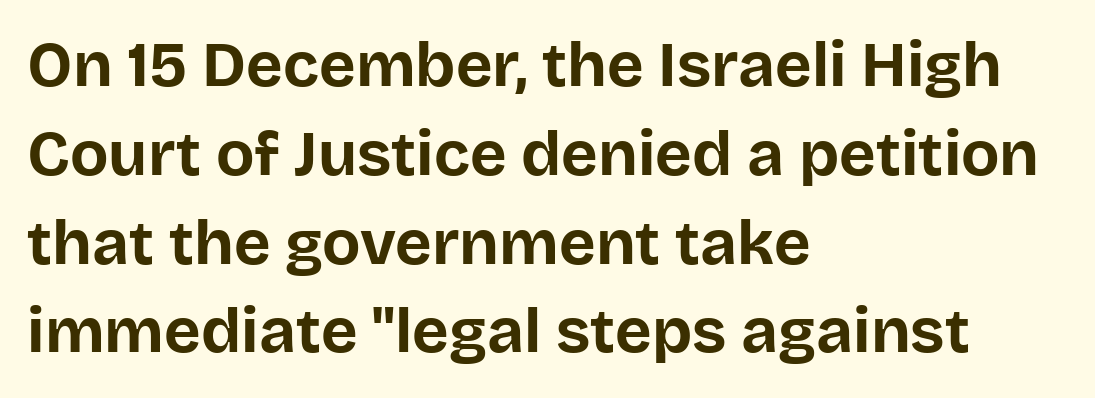
Leading: standard. Italic: no, the glyphs are upright roman. The passage shown is typeset with a sans-serif family. The gap between lines stays unmarked. Notice how thick the strokes are: this is what a full bold looks like. This sample has the flowing, uneven cadence of proportional lettering.
